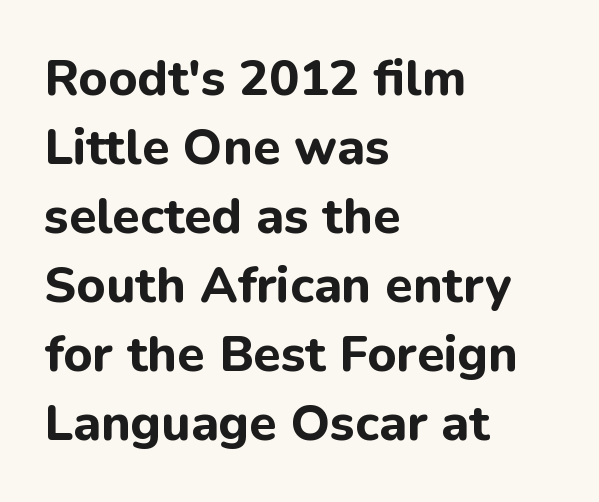
The image shows 50 px bold sans-serif type, upright; set left-aligned, normal line spacing (1.38x), normal letter spacing, not underlined; low stroke contrast and a medium x-height.
